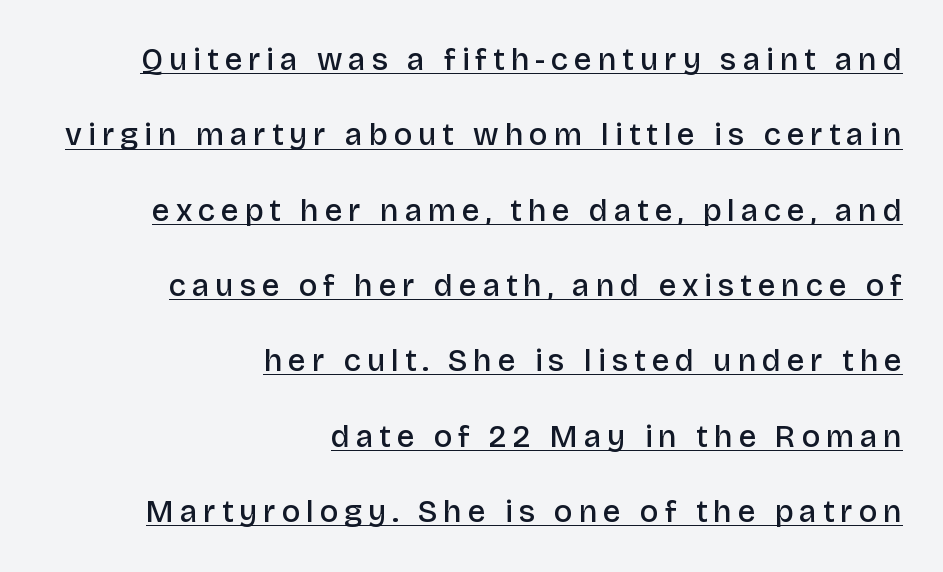
Think of a printed novel: that variable character pitch is what you see here. Quick note: interline space is abundant. The passage shown is typeset with a sans-serif family. The text block is weighted toward the right margin, trailing off unevenly leftward.
